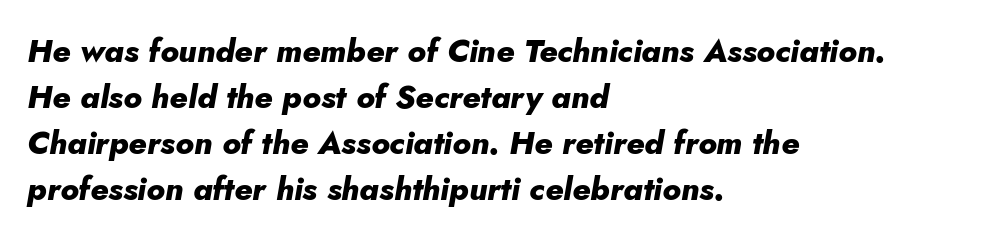
Q: Is the text bold? A: Yes.
Q: Is the text italic (slanted)? A: Yes, it leans right by about 5 degrees.
Q: Is the text underlined? A: No.
Q: How is the paragraph aligned? A: Left-aligned.
Q: Is the spacing between letters normal or unusually wide? A: Normal.
Q: Is the spacing between lines tight, normal or loose? A: Normal.
Q: Width (condensed, normal, or wide)? A: Normal.
Q: Stroke contrast? A: Low.
Q: x-height? A: Small.
Q: Monospaced? A: No.
